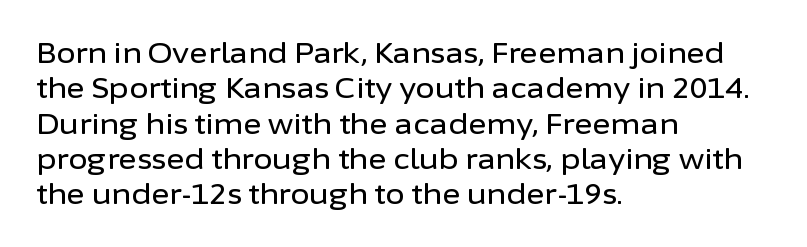
{"serif": "no", "italic": "no", "width": "normal", "stroke_contrast": "low", "x_height": "medium", "monospaced": "no", "underline": "no", "align": "left", "line_spacing": "normal", "line_spacing_ratio": 1.26, "letter_spacing": "normal", "letter_spacing_em": 0.0, "glyph_px": 28}
